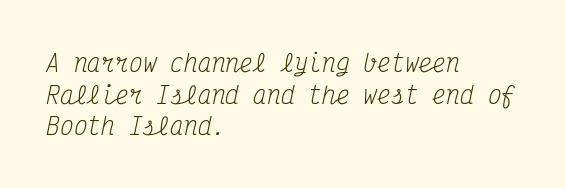
The image shows 23 px text type, italic (leaning right); set left-aligned, normal line spacing (1.37x), normal letter spacing, not underlined.
